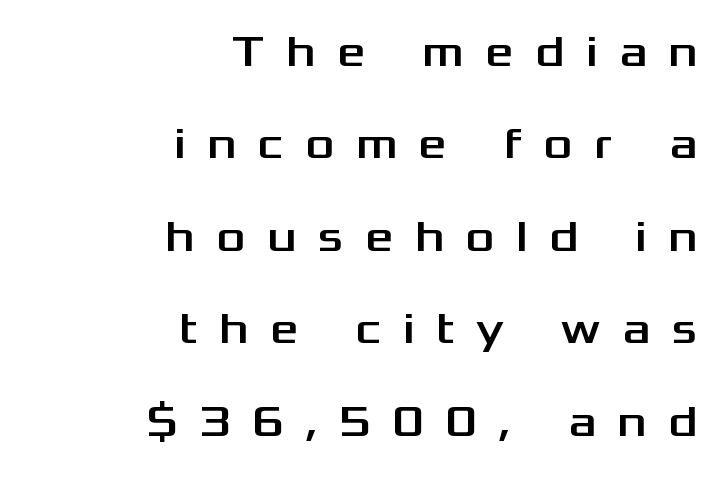
Q: Is the text italic (slanted)? A: No, it is upright.
Q: Is the typeface a serif or a sans-serif typeface? A: Sans-serif.
Q: Is the text underlined? A: No.
Q: How is the paragraph aligned? A: Right-aligned.
Q: Is the spacing between letters normal or unusually wide? A: Unusually wide.
Q: Is the spacing between lines tight, normal or loose? A: Loose.
Q: Width (condensed, normal, or wide)? A: Wide.
Q: Stroke contrast? A: Medium.
Q: x-height? A: Medium.
Q: Monospaced? A: No.
